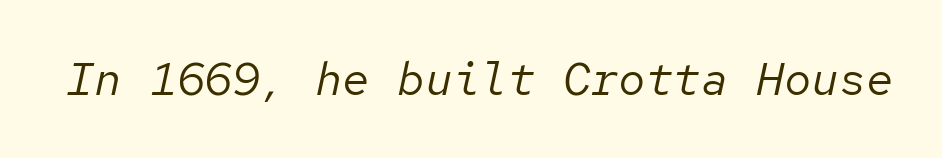
Has an underline been added? It has not. The passage shown leans; its letterforms are oblique. These lines are rendered in a fixed-pitch font. No extra tracking has been applied to these lines. The cut favours lightness, reaching ordinary text weight at its darkest.
